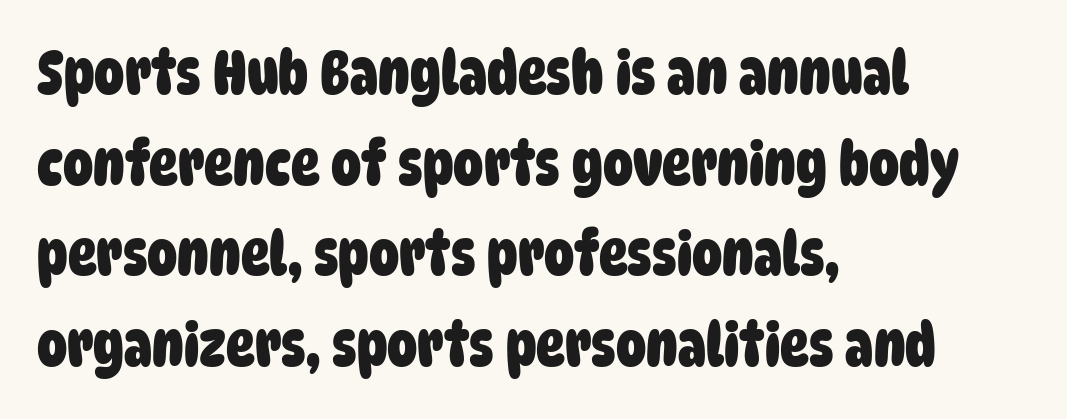
Q: Is the text bold? A: Yes.
Q: Is the typeface a serif or a sans-serif typeface? A: Sans-serif.
Q: Is the text underlined? A: No.
Q: How is the paragraph aligned? A: Left-aligned.
Q: Is the spacing between letters normal or unusually wide? A: Normal.
Q: Is the spacing between lines tight, normal or loose? A: Normal.
Q: Width (condensed, normal, or wide)? A: Condensed.
Q: Stroke contrast? A: Low.
Q: x-height? A: Large.
Q: Monospaced? A: No.
